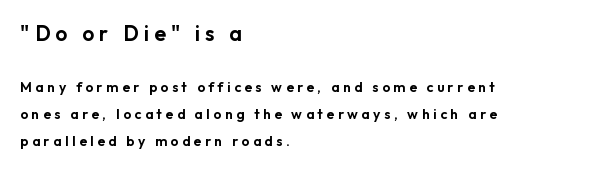
The line-height multiplier appears high, well above default. You could only call the tracking loose — the letters float apart. Nobody drew a line under any word here. Size contrast runs from large at the top to small at the bottom.
